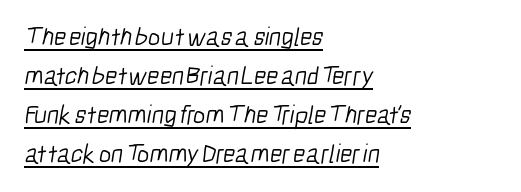
Each line of the rendering has a horizontal stroke beneath the glyphs. The passage shown stacks its lines at a standard gap. Line starts are locked; line ends wander. No extra tracking has been applied to these lines.
